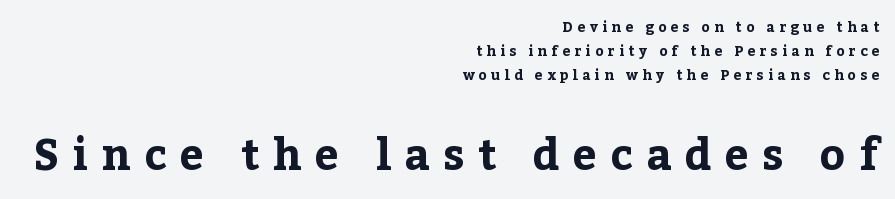
Q: Is the text bold? A: Yes.
Q: Is the text italic (slanted)? A: No, it is upright.
Q: Is the typeface a serif or a sans-serif typeface? A: Serif.
Q: Is the text underlined? A: No.
Q: How is the paragraph aligned? A: Right-aligned.
Q: Is the spacing between letters normal or unusually wide? A: Unusually wide.
Q: Which block of text is set in a larger size, the first (top) or the second (bottom)? A: The second (bottom) one.
Q: Width (condensed, normal, or wide)? A: Normal.
Q: Stroke contrast? A: Low.
Q: x-height? A: Medium.
Q: Monospaced? A: No.
